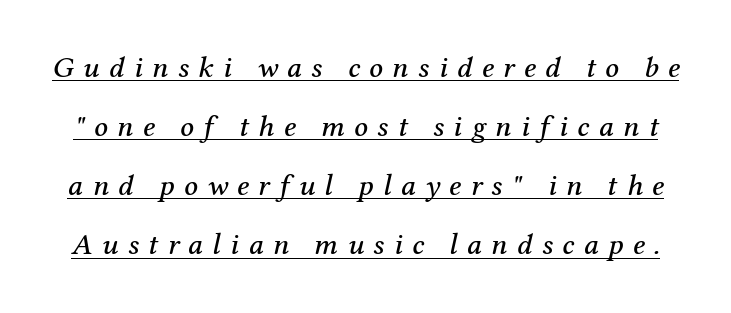
The image shows 30 px serif type, italic (leaning right); set loose line spacing (1.97x), unusually wide letter spacing (+0.31 em), underlined; medium stroke contrast and a medium x-height.
